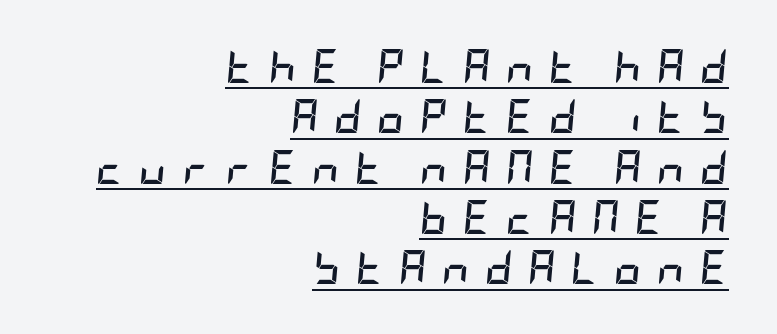
Q: Is the text bold? A: Yes.
Q: Is the text italic (slanted)? A: Yes, it leans right by about 5 degrees.
Q: Is the text underlined? A: Yes.
Q: How is the paragraph aligned? A: Right-aligned.
Q: Is the spacing between letters normal or unusually wide? A: Unusually wide.
Q: Is the spacing between lines tight, normal or loose? A: Normal.
Q: Width (condensed, normal, or wide)? A: Condensed.
Q: Stroke contrast? A: Low.
Q: x-height? A: Large.
